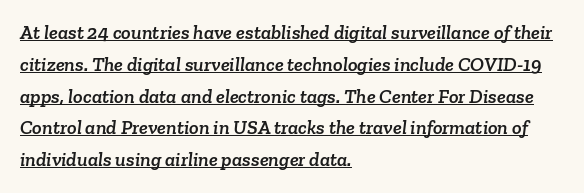
Q: Is the text underlined? A: Yes.
Q: How is the paragraph aligned? A: Left-aligned.
Q: Is the spacing between letters normal or unusually wide? A: Normal.
Q: Is the spacing between lines tight, normal or loose? A: Normal.
